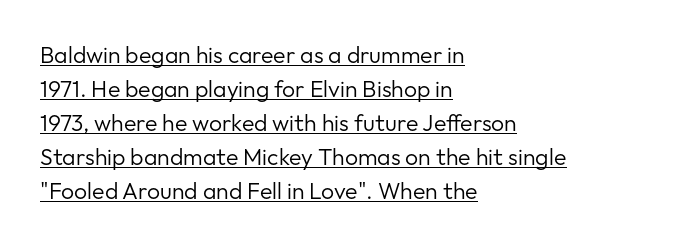
{"italic": "no", "bold": "no", "underline": "yes", "align": "left", "line_spacing": "normal", "line_spacing_ratio": 1.48, "letter_spacing": "normal", "letter_spacing_em": 0.0, "glyph_px": 23}
